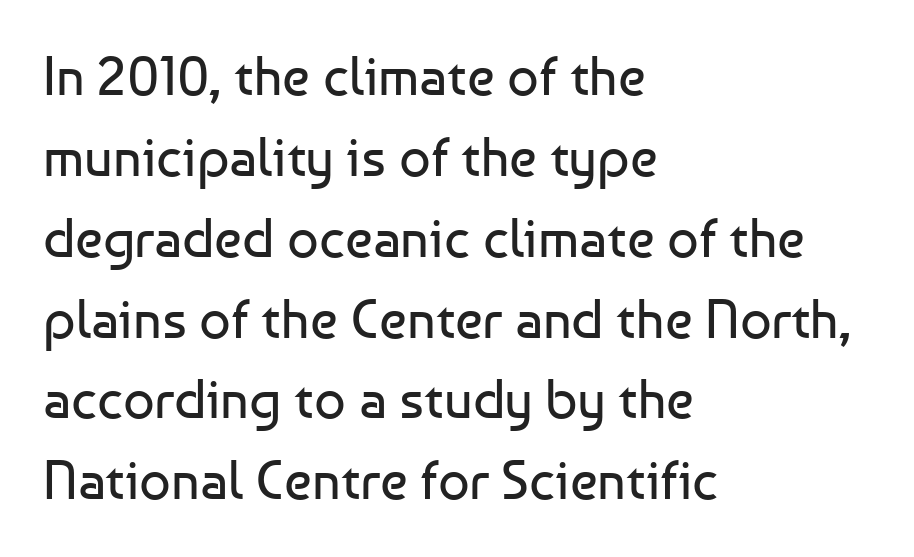
The image shows 55 px regular-weight sans-serif type, upright; set left-aligned, normal line spacing (1.47x), normal letter spacing, not underlined; low stroke contrast and a medium x-height.
